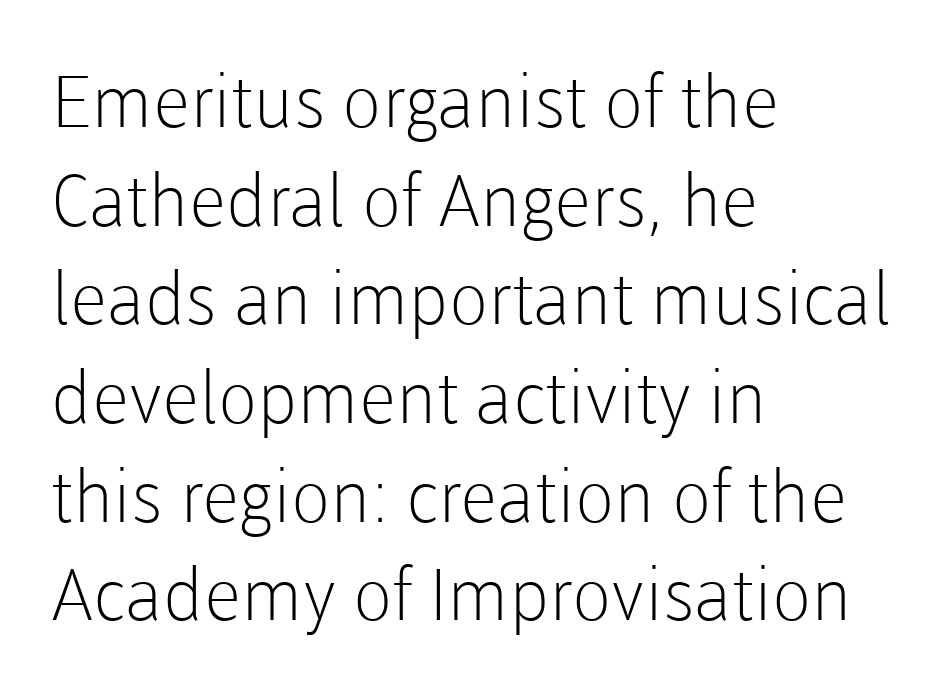
{"serif": "no", "italic": "no", "bold": "no", "weight": "light", "width": "normal", "stroke_contrast": "low", "x_height": "medium", "monospaced": "no", "underline": "no", "align": "left", "line_spacing": "normal", "line_spacing_ratio": 1.37, "letter_spacing": "normal", "letter_spacing_em": 0.0, "glyph_px": 72}
